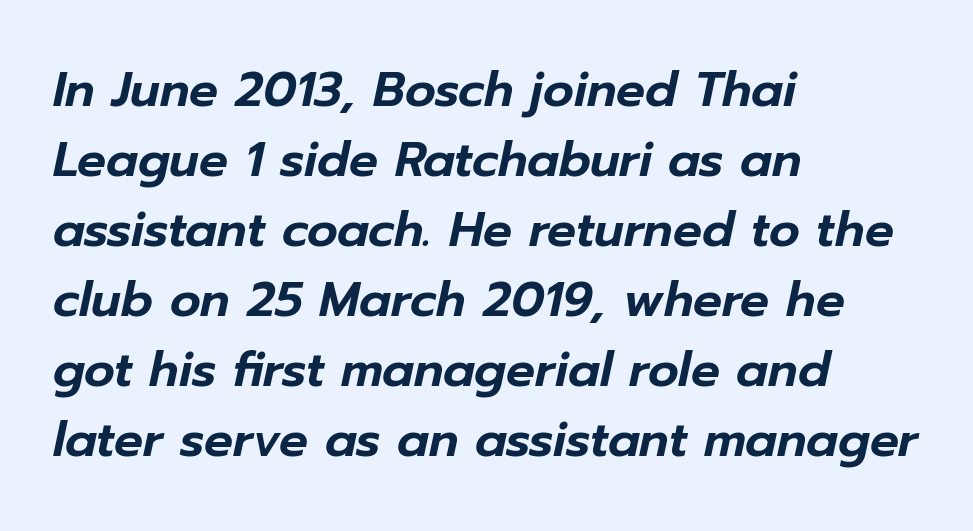
The image shows 48 px text type, italic (leaning right); set left-aligned, normal line spacing (1.46x), normal letter spacing, not underlined; low stroke contrast and a medium x-height.
